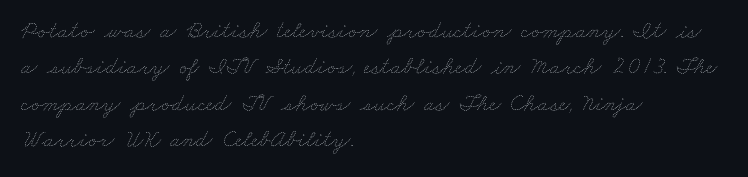
The image shows 24 px text type; set left-aligned, normal line spacing (1.52x), normal letter spacing, not underlined.
